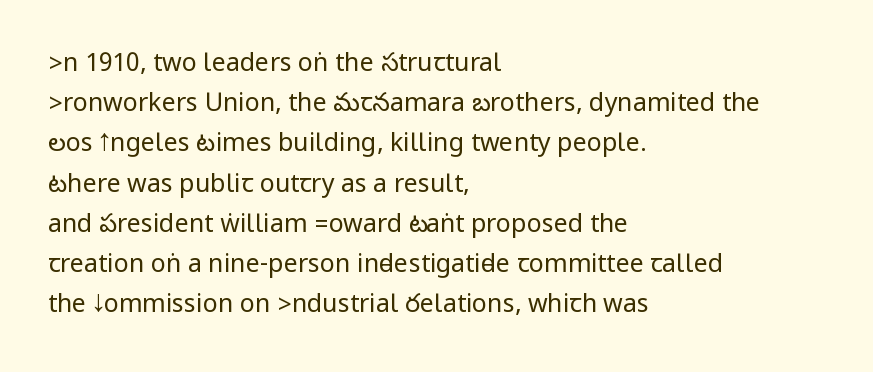
Q: Is the text bold? A: No.
Q: Is the text italic (slanted)? A: No, it is upright.
Q: Is the text underlined? A: No.
Q: How is the paragraph aligned? A: Left-aligned.
Q: Is the spacing between letters normal or unusually wide? A: Normal.
Q: Is the spacing between lines tight, normal or loose? A: Normal.
